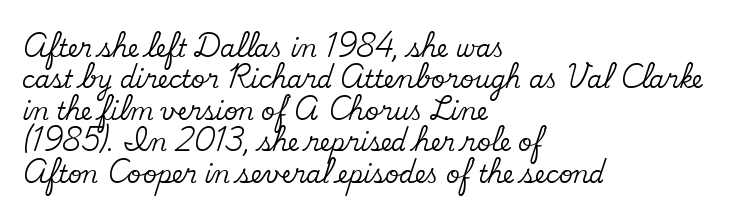
The image shows 24 px text type; set left-aligned, normal line spacing (1.31x), normal letter spacing, not underlined.
